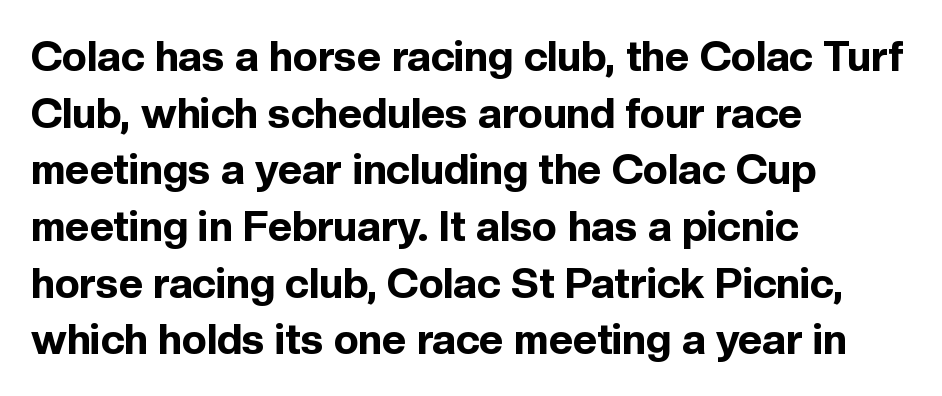
Q: Is the text bold? A: Yes.
Q: Is the text italic (slanted)? A: No, it is upright.
Q: Is the typeface a serif or a sans-serif typeface? A: Sans-serif.
Q: Is the text underlined? A: No.
Q: How is the paragraph aligned? A: Left-aligned.
Q: Is the spacing between letters normal or unusually wide? A: Normal.
Q: Is the spacing between lines tight, normal or loose? A: Normal.
Q: Width (condensed, normal, or wide)? A: Normal.
Q: x-height? A: Medium.
Q: Monospaced? A: No.
